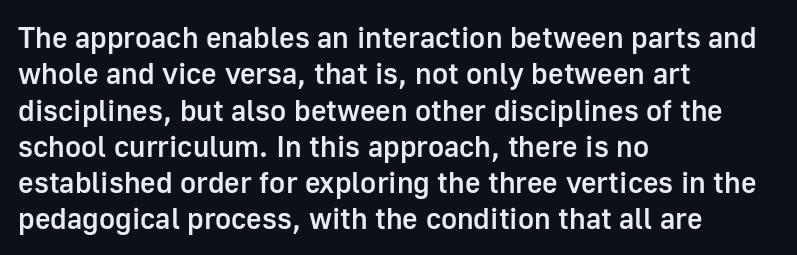
Spacing between characters is what you'd get straight out of the box. Is this a sans? Yes — the strokes have no serifs. This sample is left-justified, so line endings fall wherever the words run out. This is the regular roman posture of the typeface. Nobody drew a line under any word here. Typesetter's note: demi weight, one step under bold.
